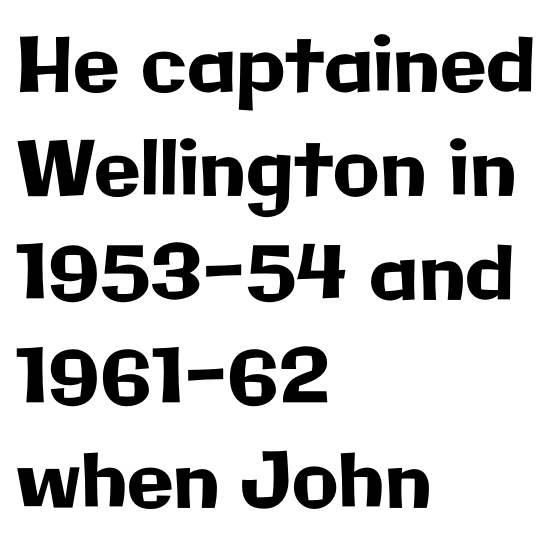
Q: Is the text italic (slanted)? A: No, it is upright.
Q: Is the typeface a serif or a sans-serif typeface? A: Sans-serif.
Q: Is the text underlined? A: No.
Q: How is the paragraph aligned? A: Left-aligned.
Q: Is the spacing between letters normal or unusually wide? A: Normal.
Q: Is the spacing between lines tight, normal or loose? A: Normal.
Q: Width (condensed, normal, or wide)? A: Normal.
Q: Stroke contrast? A: Low.
Q: x-height? A: Medium.
Q: Monospaced? A: No.
